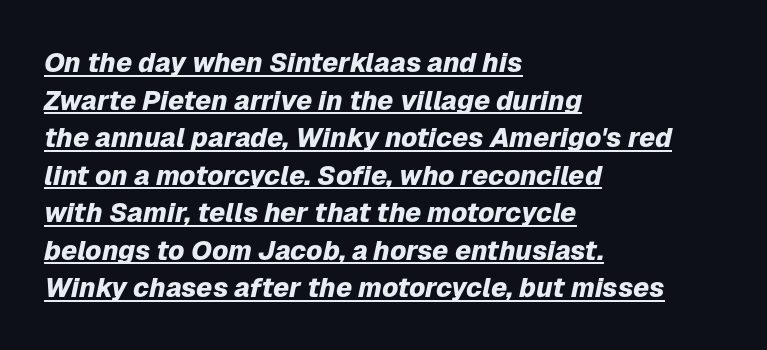
{"italic": "yes", "lean": "right", "slant_degrees": 12, "bold": "yes", "underline": "yes", "align": "left", "line_spacing": "normal", "line_spacing_ratio": 1.39, "letter_spacing": "normal", "letter_spacing_em": 0.0, "glyph_px": 27}
